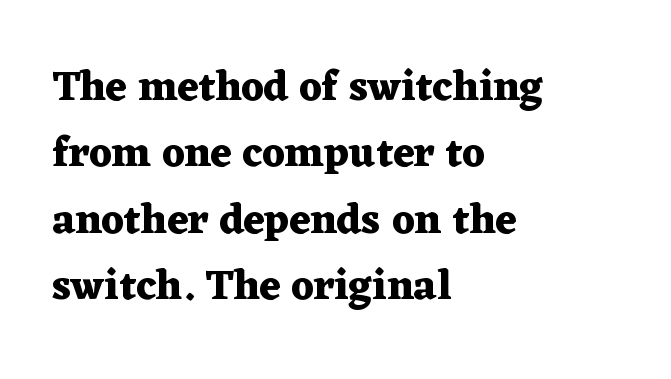
The image shows 42 px heavy, wide serif type, upright; set left-aligned, normal line spacing (1.58x), normal letter spacing, not underlined; medium stroke contrast and a medium x-height.
